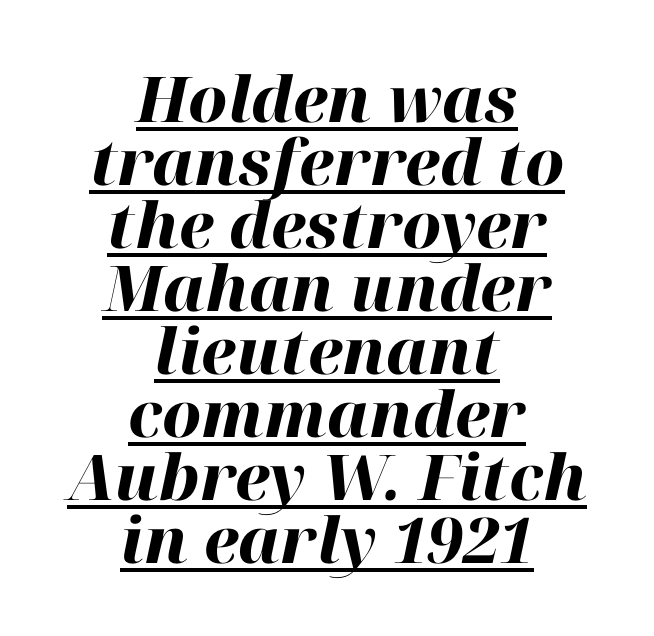
The image shows 63 px heavy type, italic (leaning right); set centered, tight line spacing (1.0x), normal letter spacing, underlined; high stroke contrast and a medium x-height.
